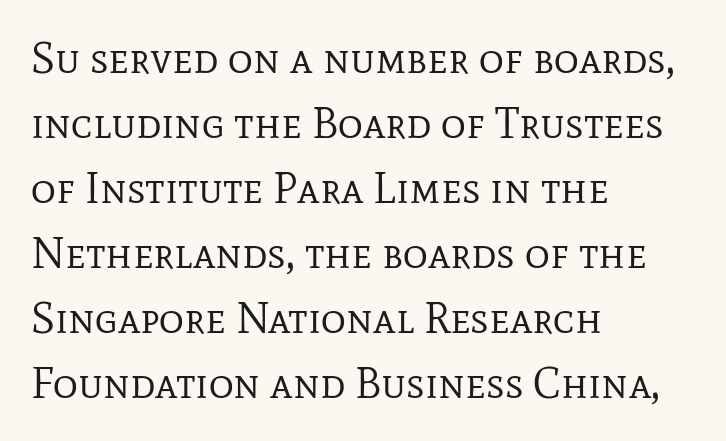
Caption: standard tracking, unaltered. Anything drawn beneath the words? Only blank space. Interline gaps are of average width in this sample. To sum up the face: it has serifs. Where is the straight margin? On the left. Upright lettering throughout.
